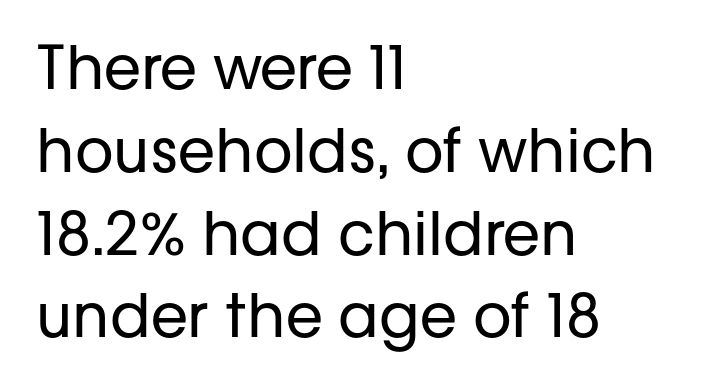
Note the varied advance widths — an 'i' is clearly narrower than an 'm'. Stems here are at most as thick as an everyday book face. The line texture is even and compact thanks to regular tracking. Compared with a centered layout, this one pins lines to the left instead. The passage shown is typeset with a sans-serif family.
